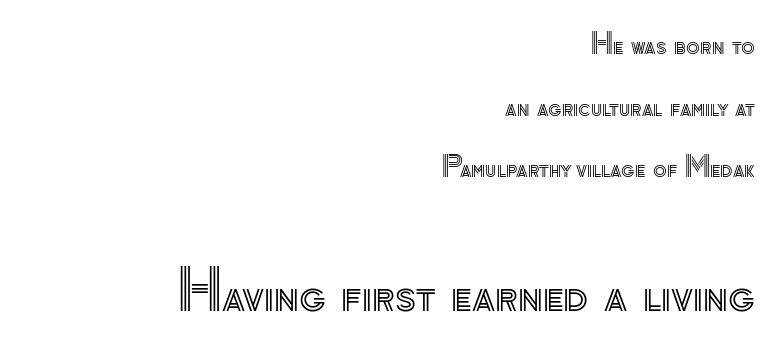
Bare-footed words on every line. Teacher's note: observe the even right margin — that is flush-right alignment. The block of text is sparse from top to bottom, with ample space between rows. Here the designer chose a conventional face with non-uniform glyph widths.
